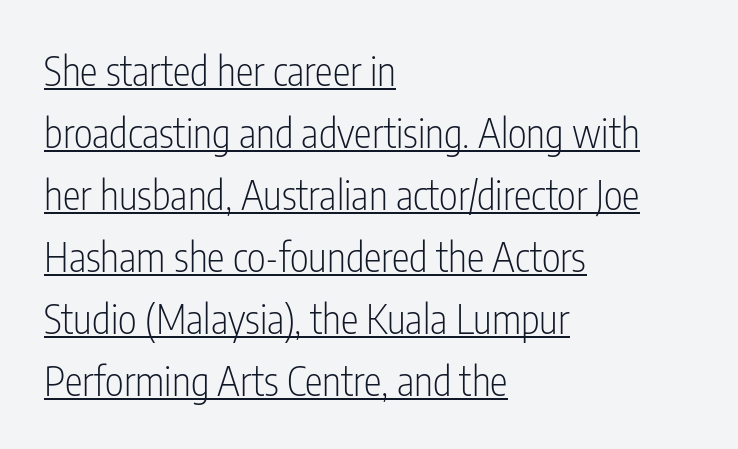
Each letter keeps its own natural width here, so spacing adapts to shape. Caption: multi-line text, flush left, ragged right. This rendering employs a face without finishing strokes, i.e., a sans-serif. Tracking value appears to be zero — textbook default spacing.
